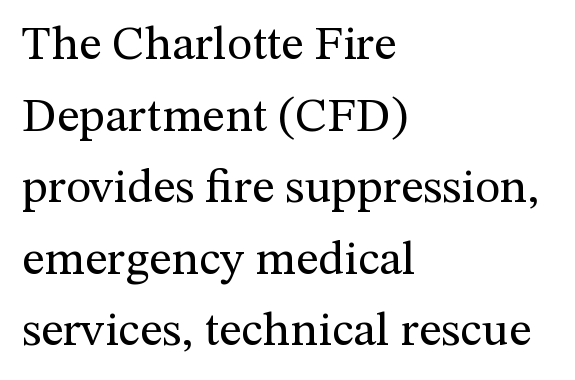
Q: Is the text bold? A: No.
Q: Is the text italic (slanted)? A: No, it is upright.
Q: Is the typeface a serif or a sans-serif typeface? A: Serif.
Q: Is the text underlined? A: No.
Q: How is the paragraph aligned? A: Left-aligned.
Q: Is the spacing between letters normal or unusually wide? A: Normal.
Q: Is the spacing between lines tight, normal or loose? A: Normal.
Q: Width (condensed, normal, or wide)? A: Normal.
Q: Stroke contrast? A: Medium.
Q: x-height? A: Medium.
Q: Monospaced? A: No.
